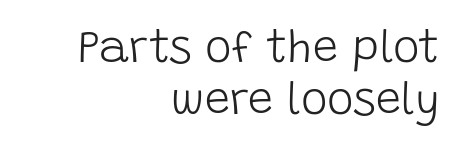
Is this a fixed-width face? No — the glyphs have proportional, varying widths. Each letter's strokes conclude bluntly, with no projecting serifs. The gaps between neighbouring characters are ordinary and unremarkable. Notice how the passage keeps a crisp vertical edge on the right only. Honestly, there is no underline to notice here at all.
